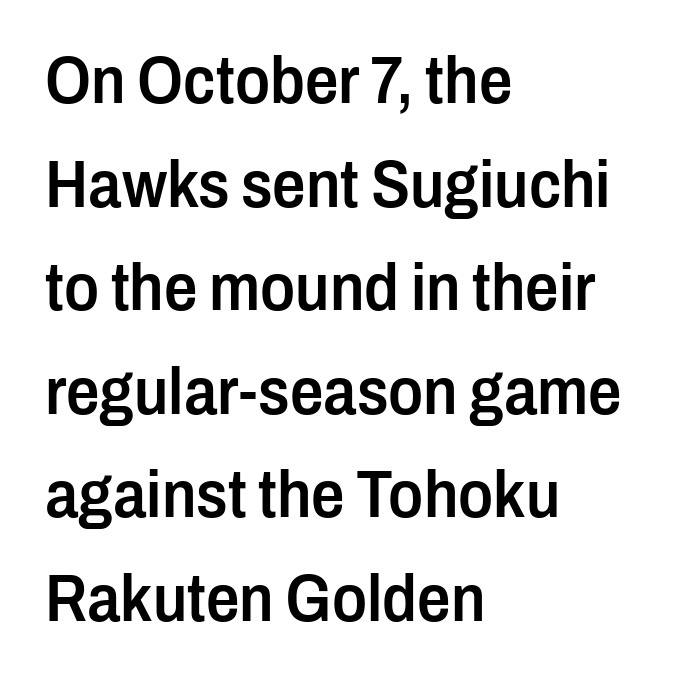
{"serif": "no", "italic": "no", "bold": "semi", "weight": "semibold", "width": "condensed", "stroke_contrast": "low", "x_height": "medium", "monospaced": "no", "underline": "no", "align": "left", "line_spacing": "normal", "line_spacing_ratio": 1.57, "letter_spacing": "normal", "letter_spacing_em": 0.0, "glyph_px": 66}
